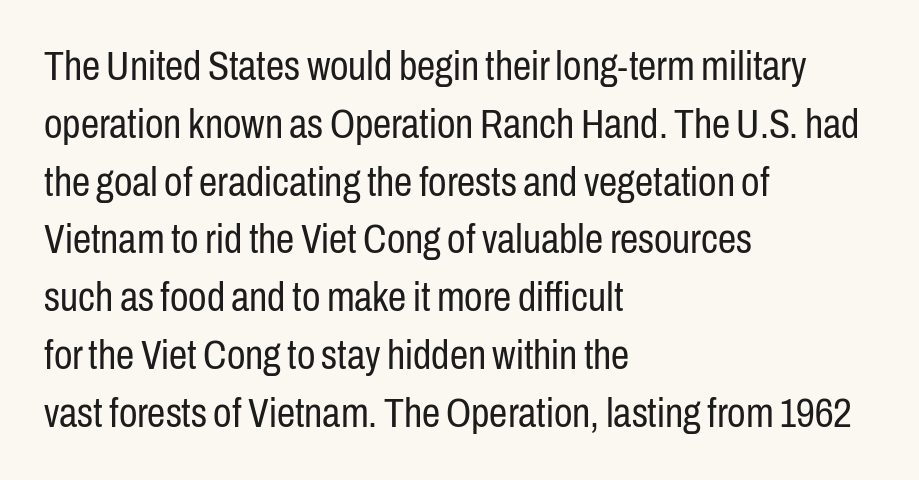
The image shows 41 px regular-weight, condensed sans-serif type, upright; set left-aligned, normal line spacing (1.41x), normal letter spacing, not underlined; low stroke contrast and a medium x-height.
